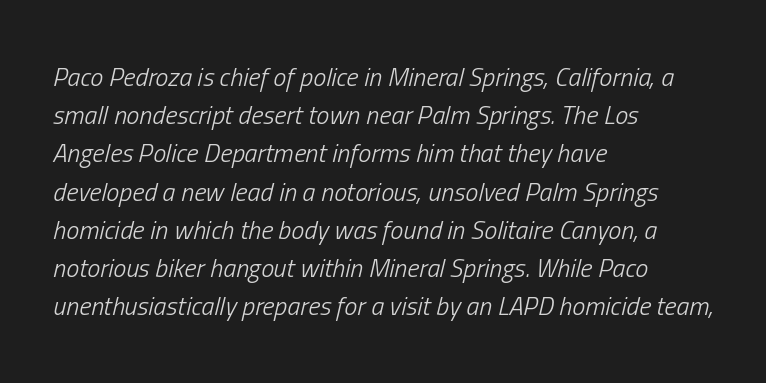
Notice how the stems are inclined rather than vertical — that's the hallmark of italics. The line-height multiplier appears to be the usual default. All the whitespace from short lines collects on the right. On a weight scale, this lands at 450 or below. Each row of text sits above clean, open space.
